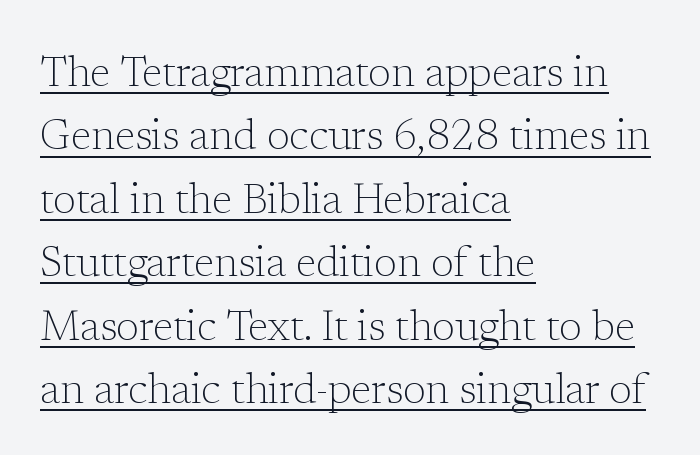
Q: Is the text bold? A: No.
Q: Is the text italic (slanted)? A: No, it is upright.
Q: Is the typeface a serif or a sans-serif typeface? A: Serif.
Q: Is the text underlined? A: Yes.
Q: How is the paragraph aligned? A: Left-aligned.
Q: Is the spacing between letters normal or unusually wide? A: Normal.
Q: Is the spacing between lines tight, normal or loose? A: Normal.
Q: Width (condensed, normal, or wide)? A: Normal.
Q: Stroke contrast? A: Low.
Q: x-height? A: Medium.
Q: Monospaced? A: No.
